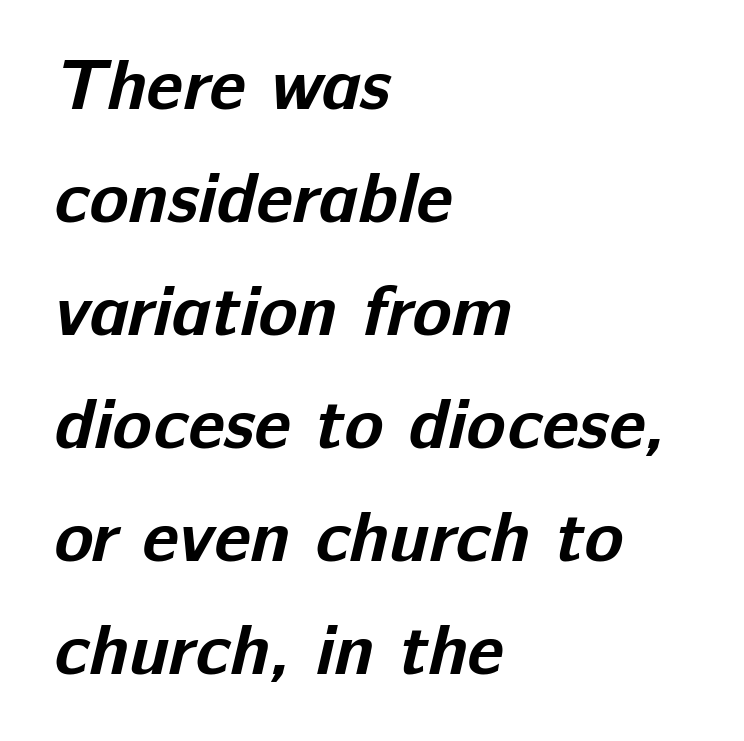
Examine the stroke ends and you'll find no serifs. Underline: absent. Line spacing here is normal. Thick stems and heavy bowls — unmistakably bold.
